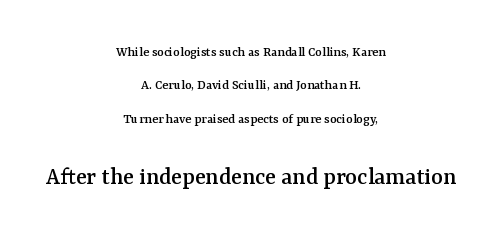
The image shows 25 px text type, upright; set centered, loose line spacing (2.38x), normal letter spacing, not underlined; the second (bottom) block is 1.79x larger.
